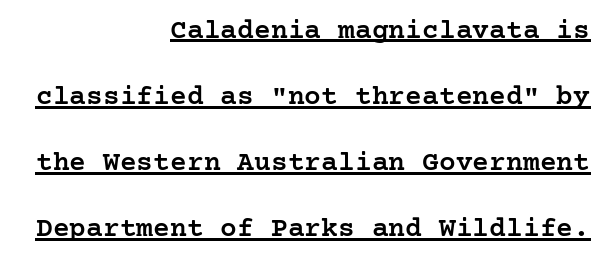
Q: Is the text bold? A: Semi-bold.
Q: Is the text italic (slanted)? A: No, it is upright.
Q: Is the typeface a serif or a sans-serif typeface? A: Serif.
Q: Is the text underlined? A: Yes.
Q: How is the paragraph aligned? A: Right-aligned.
Q: Is the spacing between letters normal or unusually wide? A: Normal.
Q: Is the spacing between lines tight, normal or loose? A: Loose.
Q: Width (condensed, normal, or wide)? A: Normal.
Q: Stroke contrast? A: Low.
Q: x-height? A: Medium.
